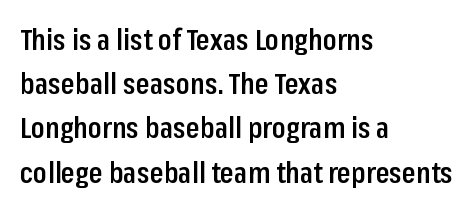
{"serif": "no", "italic": "no", "bold": "semi", "weight": "semibold", "width": "condensed", "stroke_contrast": "low", "x_height": "medium", "monospaced": "no", "underline": "no", "align": "left", "line_spacing": "normal", "line_spacing_ratio": 1.58, "letter_spacing": "normal", "letter_spacing_em": 0.0, "glyph_px": 28}
